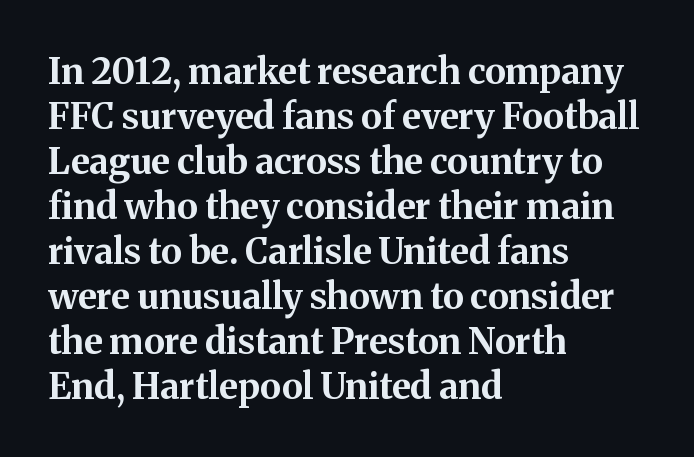
The image shows 36 px bold serif type, upright; set left-aligned, normal line spacing (1.25x), normal letter spacing, not underlined; medium stroke contrast and a medium x-height.
